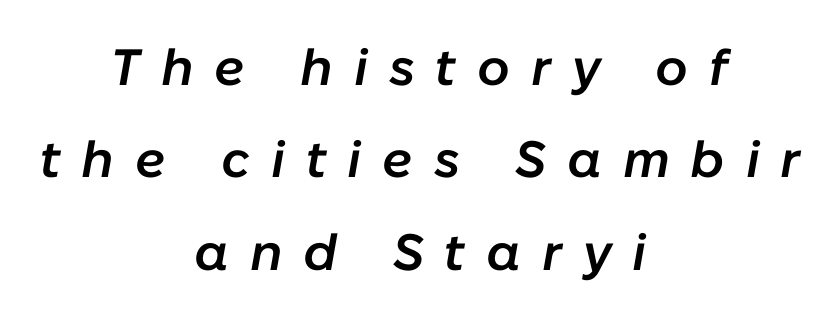
Varying glyph widths throughout — classic text-font behaviour. Descender tails drop into unmarked territory. Both edges are ragged and mirror each other, which tells us the setting is centered. The font's italic variant was chosen for this text.
